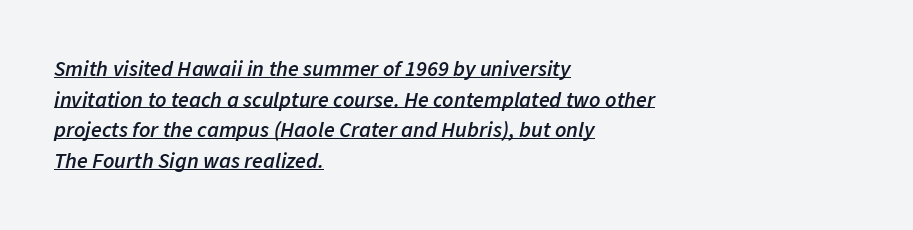
An italicized treatment has been applied to the whole sample. Every row of glyphs begins at an identical x-position on the left. Quick note: interline space is typical. The passage shown has conventional tracking throughout. The font is running at a semibold setting, under full bold. The words here are underlined.
